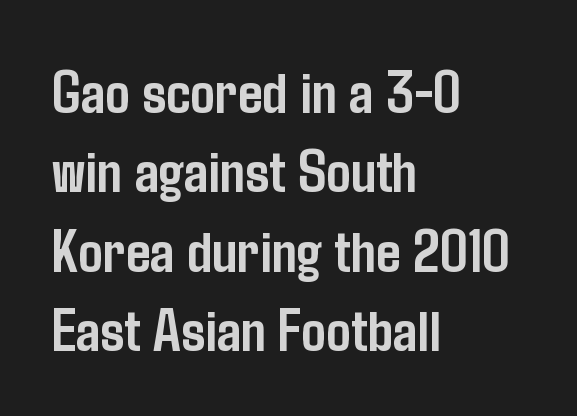
{"serif": "no", "italic": "no", "bold": "yes", "weight": "semibold", "width": "condensed", "stroke_contrast": "low", "x_height": "medium", "monospaced": "no", "underline": "no", "align": "left", "line_spacing": "normal", "line_spacing_ratio": 1.3, "letter_spacing": "normal", "letter_spacing_em": 0.0, "glyph_px": 61}
